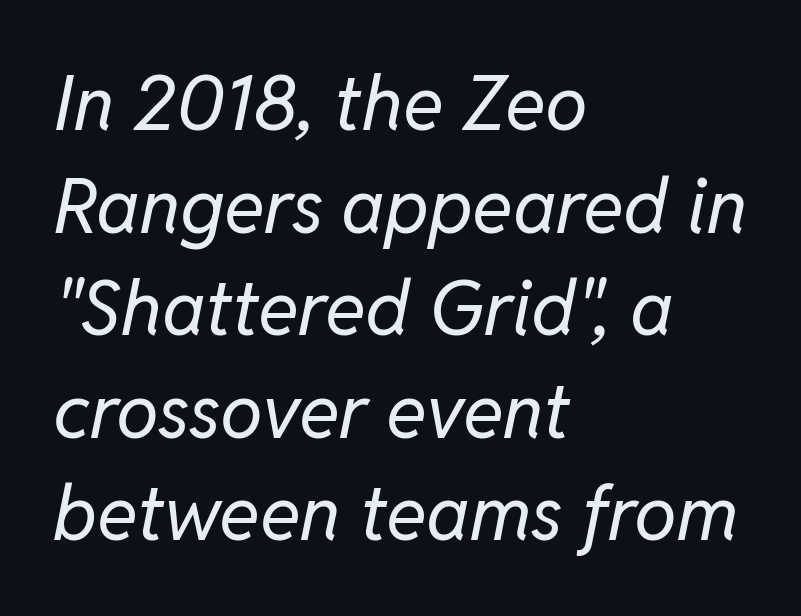
The image shows 76 px regular-weight type, italic (leaning right); set left-aligned, normal line spacing (1.35x), normal letter spacing, not underlined; low stroke contrast and a medium x-height.
